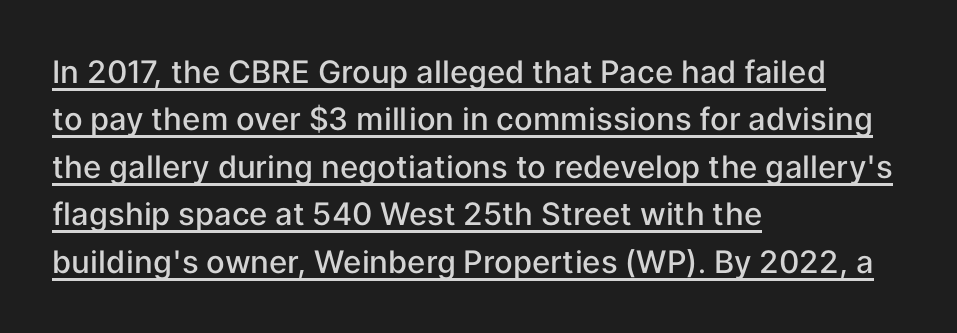
{"serif": "no", "italic": "no", "bold": "semi", "weight": "semibold", "width": "normal", "stroke_contrast": "low", "x_height": "medium", "monospaced": "no", "underline": "yes", "align": "left", "line_spacing": "normal", "line_spacing_ratio": 1.53, "letter_spacing": "normal", "letter_spacing_em": 0.0, "glyph_px": 31}
